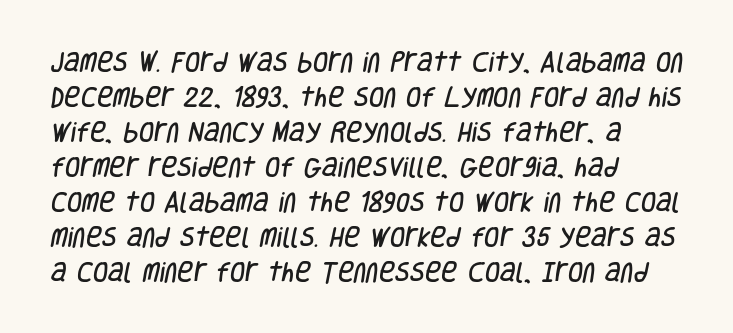
{"underline": "no", "align": "left", "line_spacing": "normal", "line_spacing_ratio": 1.59, "letter_spacing": "normal", "letter_spacing_em": 0.0, "glyph_px": 22}
